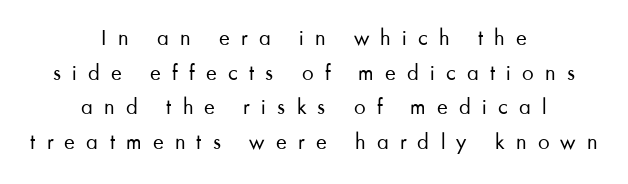
Substantial extra tracking has been applied to these lines. Upright lettering throughout. Descenders hang freely into open space. Every row of glyphs is offset so its center matches the block's center. Whoever set this chose a conventional vertical rhythm.
